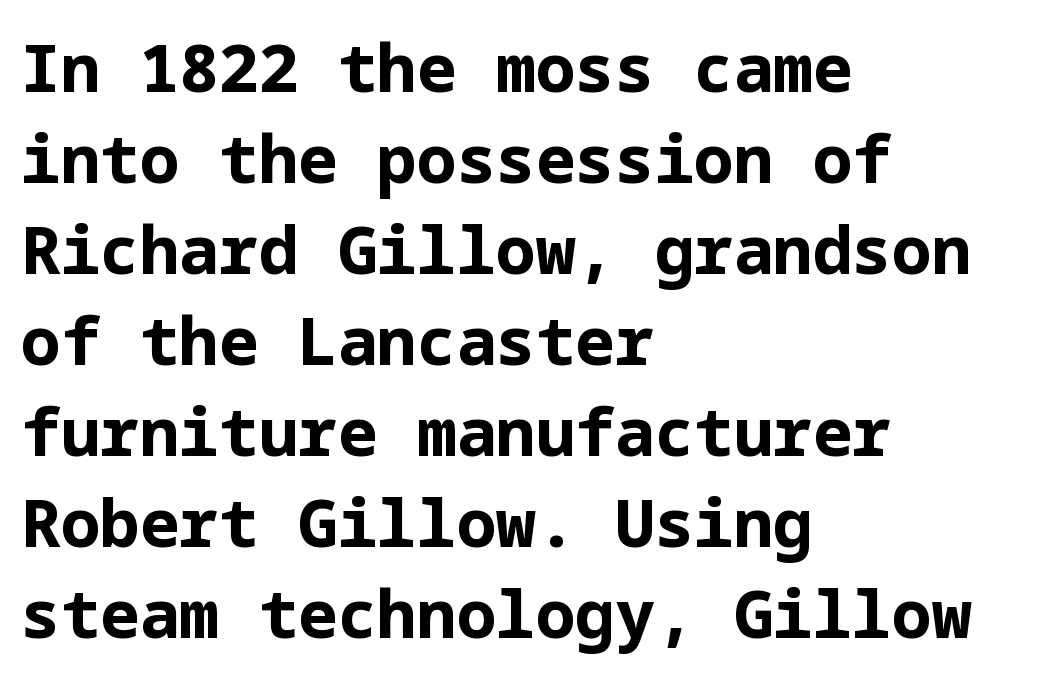
Q: Is the text bold? A: Yes.
Q: Is the text italic (slanted)? A: No, it is upright.
Q: Is the typeface a serif or a sans-serif typeface? A: Sans-serif.
Q: Is the text underlined? A: No.
Q: How is the paragraph aligned? A: Left-aligned.
Q: Is the spacing between letters normal or unusually wide? A: Normal.
Q: Is the spacing between lines tight, normal or loose? A: Normal.
Q: Width (condensed, normal, or wide)? A: Normal.
Q: Stroke contrast? A: Low.
Q: x-height? A: Medium.
